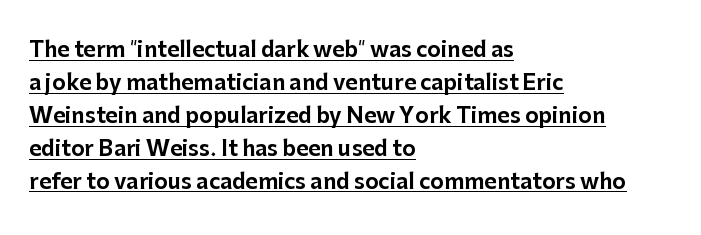
The image shows 21 px text type, upright; set left-aligned, normal line spacing (1.57x), normal letter spacing, underlined.
